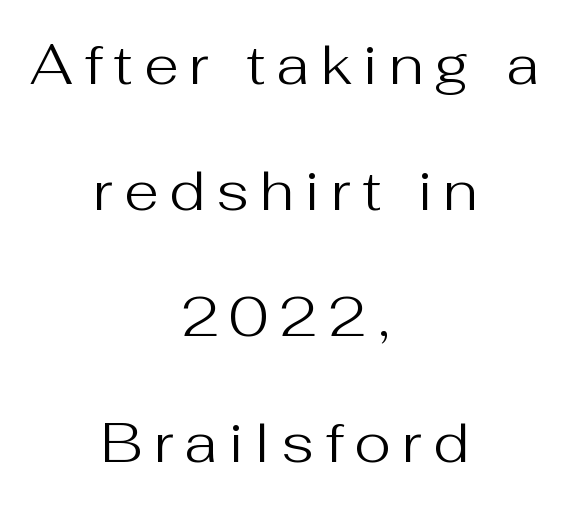
The glyphs are unaccompanied by any horizontal stroke below them. Here the designer chose a conventional face with non-uniform glyph widths. The rendering positions every line midway between the sides. You can tell from the bare stems that sans-serif type was used.
